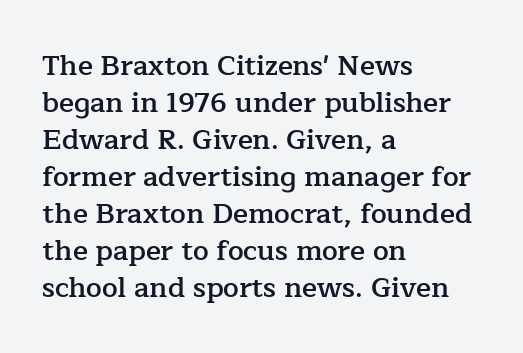
The image shows 28 px semibold serif type, upright; set left-aligned, normal line spacing (1.32x), normal letter spacing, not underlined; low stroke contrast and a medium x-height.
